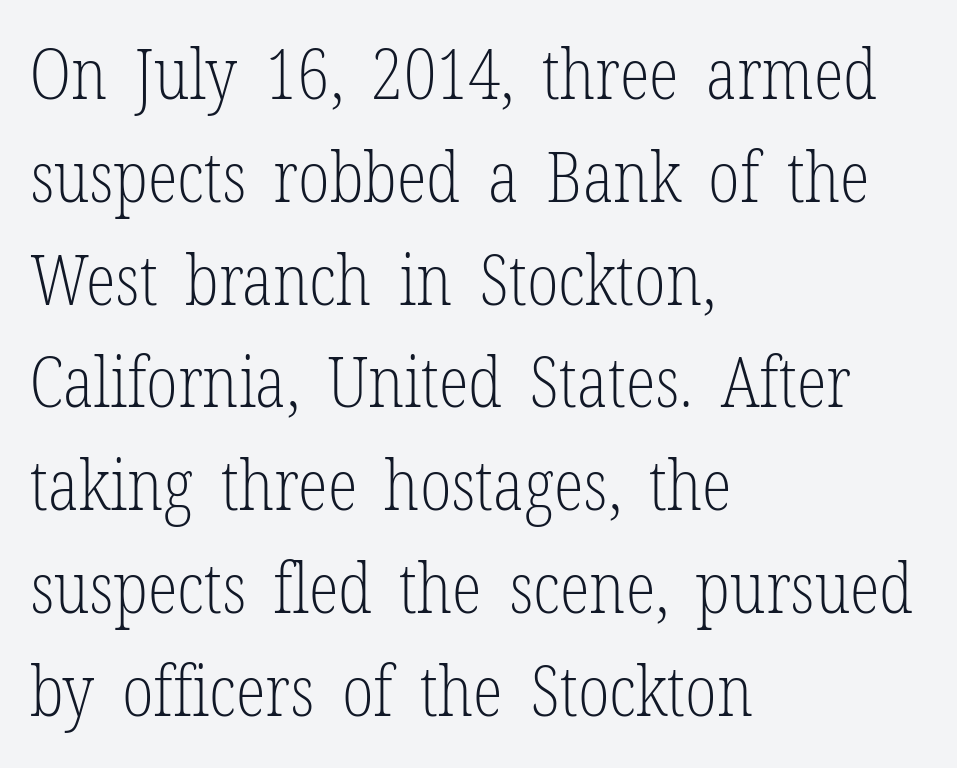
Q: Is the text bold? A: No.
Q: Is the text italic (slanted)? A: No, it is upright.
Q: Is the typeface a serif or a sans-serif typeface? A: Serif.
Q: Is the text underlined? A: No.
Q: How is the paragraph aligned? A: Left-aligned.
Q: Is the spacing between letters normal or unusually wide? A: Normal.
Q: Is the spacing between lines tight, normal or loose? A: Normal.
Q: Width (condensed, normal, or wide)? A: Condensed.
Q: Stroke contrast? A: Low.
Q: x-height? A: Medium.
Q: Monospaced? A: No.
